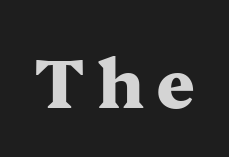
Q: Is the text bold? A: Yes.
Q: Is the text italic (slanted)? A: No, it is upright.
Q: Is the typeface a serif or a sans-serif typeface? A: Serif.
Q: Is the text underlined? A: No.
Q: Width (condensed, normal, or wide)? A: Wide.
Q: Stroke contrast? A: Medium.
Q: x-height? A: Medium.
Q: Monospaced? A: No.
